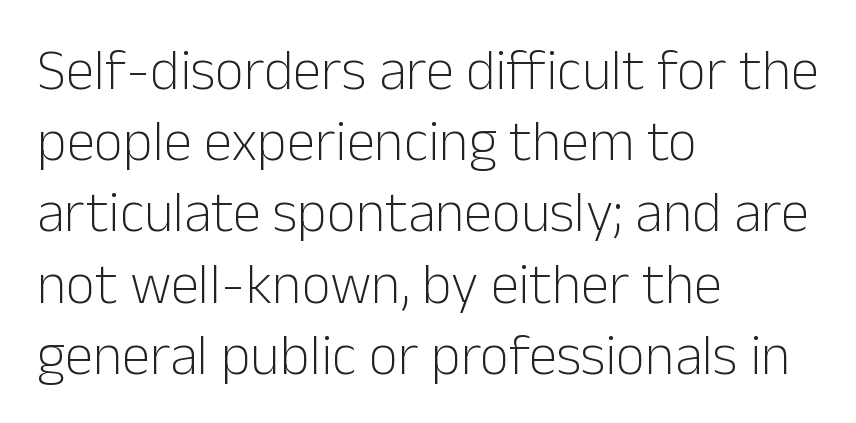
The image shows 57 px light sans-serif type, upright; set left-aligned, normal line spacing (1.25x), normal letter spacing, not underlined; low stroke contrast and a medium x-height.
